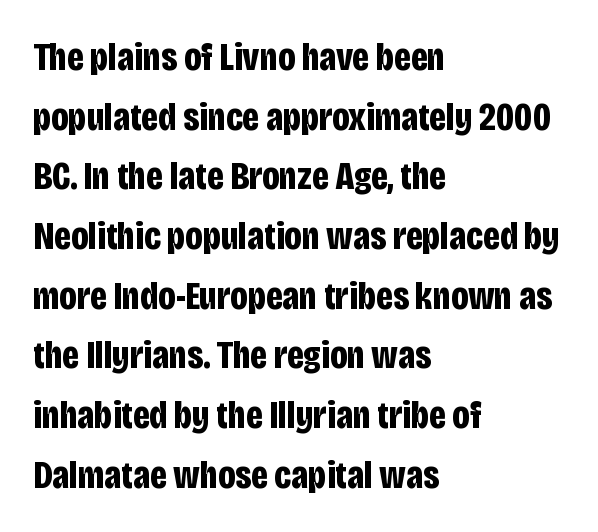
All the whitespace from short lines collects on the right. Observe the absence of serifs on each vertical stroke in this sample. Compared with typical body copy, the letter spacing here is the same. Whoever set this chose a conventional vertical rhythm. The zone under the glyphs is completely vacant. Here the designer chose a conventional face with non-uniform glyph widths.
